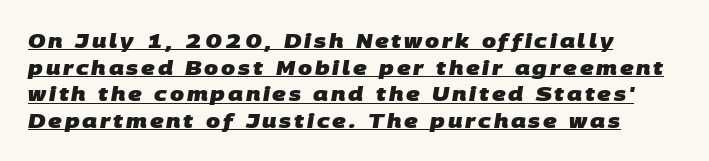
Q: Is the text bold? A: Yes.
Q: Is the text underlined? A: Yes.
Q: How is the paragraph aligned? A: Left-aligned.
Q: Is the spacing between lines tight, normal or loose? A: Normal.
